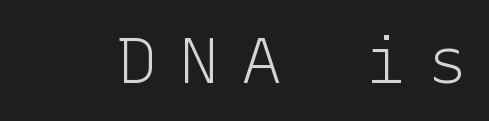
Q: Is the text bold? A: No.
Q: Is the text italic (slanted)? A: No, it is upright.
Q: Is the typeface a serif or a sans-serif typeface? A: Sans-serif.
Q: Is the text underlined? A: No.
Q: Is the spacing between letters normal or unusually wide? A: Unusually wide.
Q: Width (condensed, normal, or wide)? A: Normal.
Q: Stroke contrast? A: Low.
Q: x-height? A: Medium.
